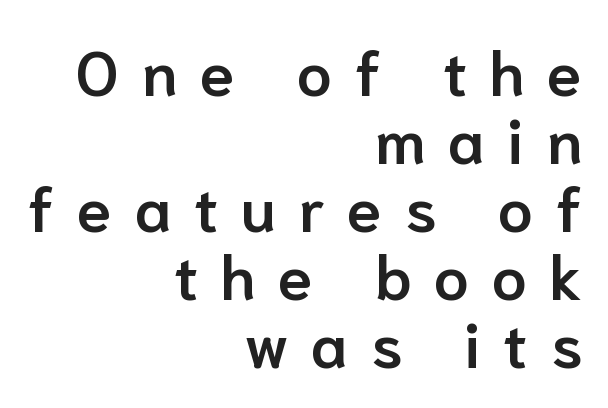
Q: Is the text bold? A: Semi-bold.
Q: Is the text italic (slanted)? A: No, it is upright.
Q: Is the typeface a serif or a sans-serif typeface? A: Sans-serif.
Q: Is the text underlined? A: No.
Q: How is the paragraph aligned? A: Right-aligned.
Q: Is the spacing between letters normal or unusually wide? A: Unusually wide.
Q: Is the spacing between lines tight, normal or loose? A: Tight.
Q: Width (condensed, normal, or wide)? A: Normal.
Q: Stroke contrast? A: Low.
Q: x-height? A: Medium.
Q: Monospaced? A: No.
